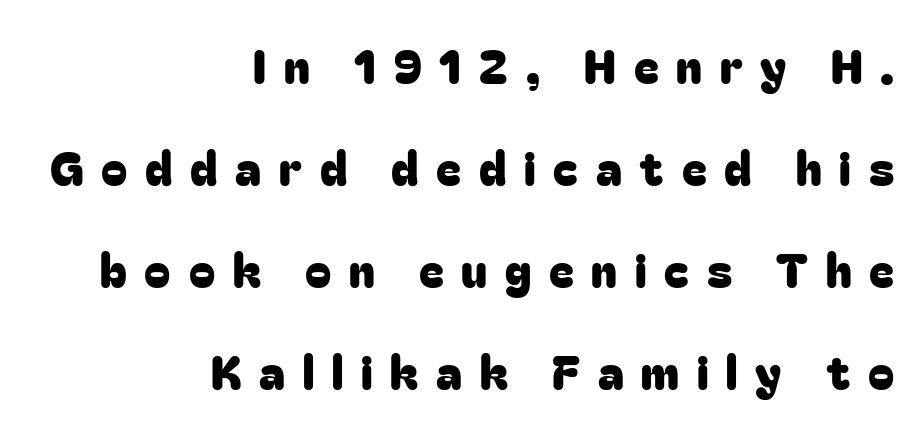
Q: Is the text italic (slanted)? A: No, it is upright.
Q: Is the typeface a serif or a sans-serif typeface? A: Sans-serif.
Q: Is the text underlined? A: No.
Q: How is the paragraph aligned? A: Right-aligned.
Q: Is the spacing between letters normal or unusually wide? A: Unusually wide.
Q: Is the spacing between lines tight, normal or loose? A: Loose.
Q: Width (condensed, normal, or wide)? A: Normal.
Q: Stroke contrast? A: Low.
Q: x-height? A: Medium.
Q: Monospaced? A: No.
